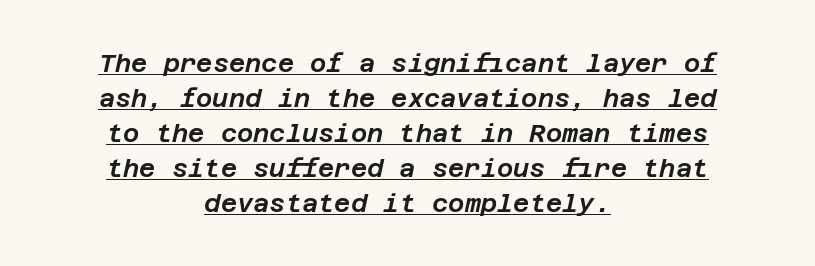
The image shows 25 px text type, italic (leaning right); set centered, normal line spacing (1.4x), normal letter spacing, underlined.
